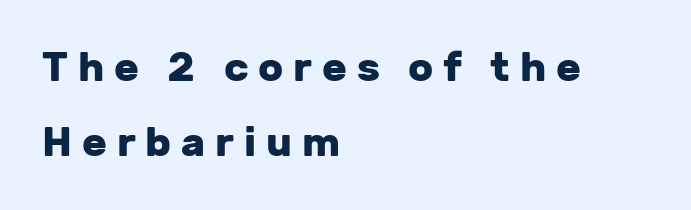
The image shows 41 px heavy sans-serif type, upright; set left-aligned, line spacing 1.84x, unusually wide letter spacing (+0.24 em), not underlined; low stroke contrast and a medium x-height.
